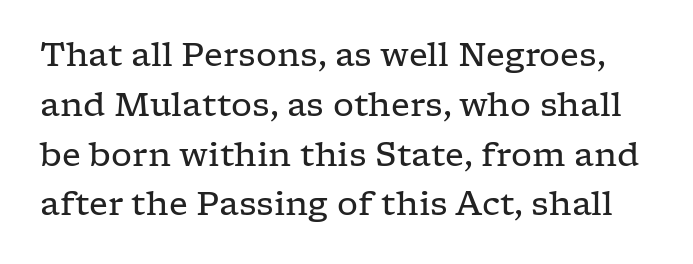
{"serif": "yes", "italic": "no", "bold": "no", "weight": "regular", "width": "wide", "stroke_contrast": "low", "x_height": "medium", "monospaced": "no", "underline": "no", "line_spacing": "normal", "line_spacing_ratio": 1.51, "letter_spacing": "normal", "letter_spacing_em": 0.0, "glyph_px": 33}
